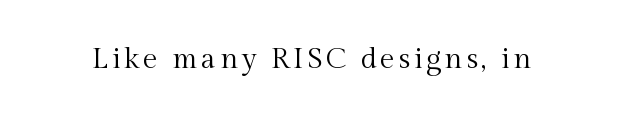
The image shows 29 px regular-weight serif type, upright; set not underlined; a medium x-height.
